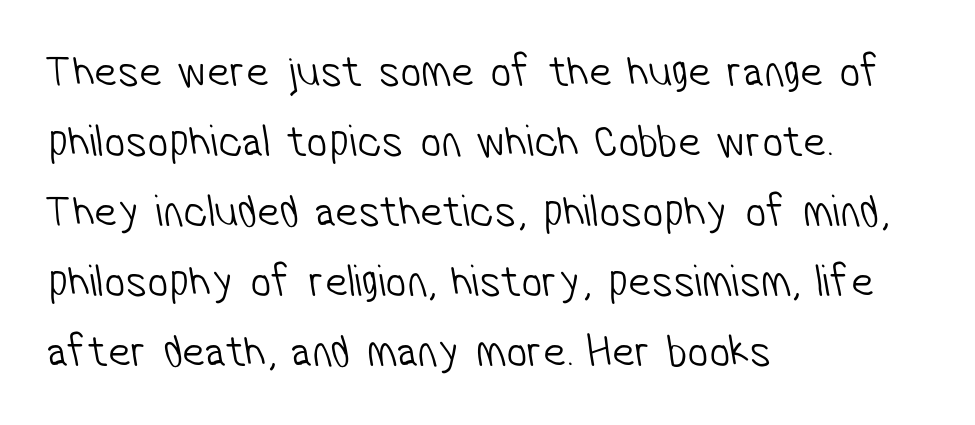
{"serif": "no", "bold": "no", "weight": "light", "width": "condensed", "stroke_contrast": "low", "x_height": "medium", "monospaced": "no", "underline": "no", "align": "left", "line_spacing": "normal", "line_spacing_ratio": 1.52, "letter_spacing": "normal", "letter_spacing_em": 0.0, "glyph_px": 46}
